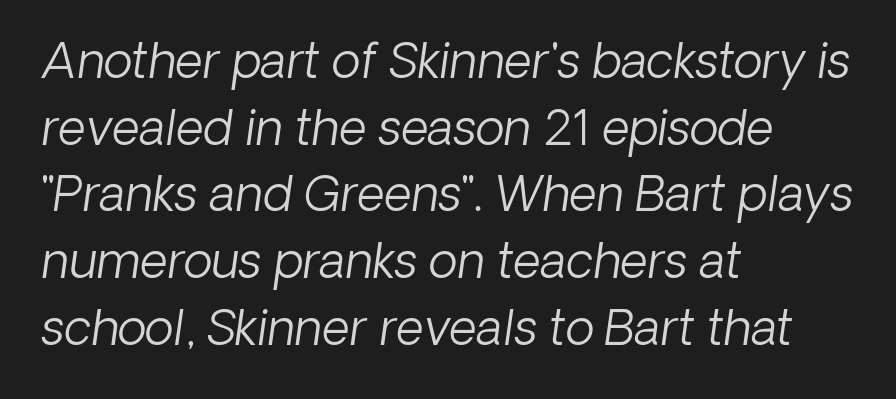
Q: Is the text bold? A: No.
Q: Is the text italic (slanted)? A: Yes, it leans right by about 8 degrees.
Q: Is the text underlined? A: No.
Q: How is the paragraph aligned? A: Left-aligned.
Q: Is the spacing between letters normal or unusually wide? A: Normal.
Q: Is the spacing between lines tight, normal or loose? A: Normal.
Q: Width (condensed, normal, or wide)? A: Normal.
Q: Stroke contrast? A: Low.
Q: x-height? A: Medium.
Q: Monospaced? A: No.
